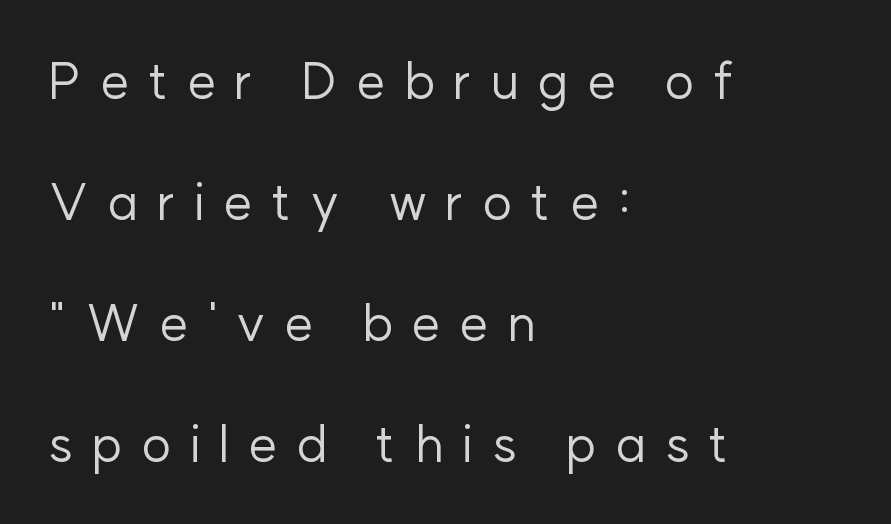
{"serif": "no", "italic": "no", "bold": "no", "weight": "regular", "width": "normal", "stroke_contrast": "low", "x_height": "medium", "monospaced": "no", "underline": "no", "align": "left", "line_spacing": "loose", "line_spacing_ratio": 2.37, "letter_spacing": "wide", "letter_spacing_em": 0.36, "glyph_px": 51}
